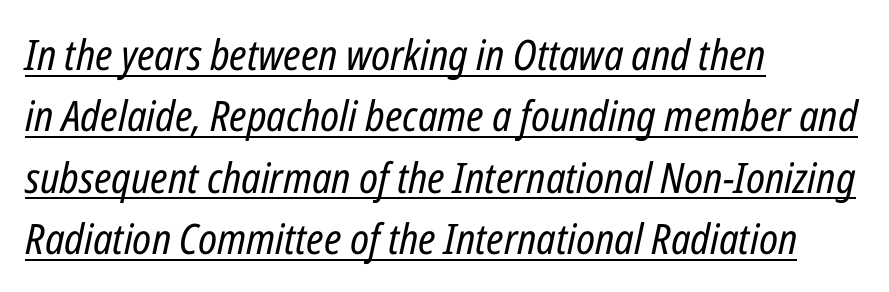
Q: Is the text bold? A: No.
Q: Is the text italic (slanted)? A: Yes, it leans right by about 12 degrees.
Q: Is the text underlined? A: Yes.
Q: How is the paragraph aligned? A: Left-aligned.
Q: Is the spacing between letters normal or unusually wide? A: Normal.
Q: Is the spacing between lines tight, normal or loose? A: Normal.
Q: Width (condensed, normal, or wide)? A: Condensed.
Q: Stroke contrast? A: Low.
Q: x-height? A: Medium.
Q: Monospaced? A: No.
